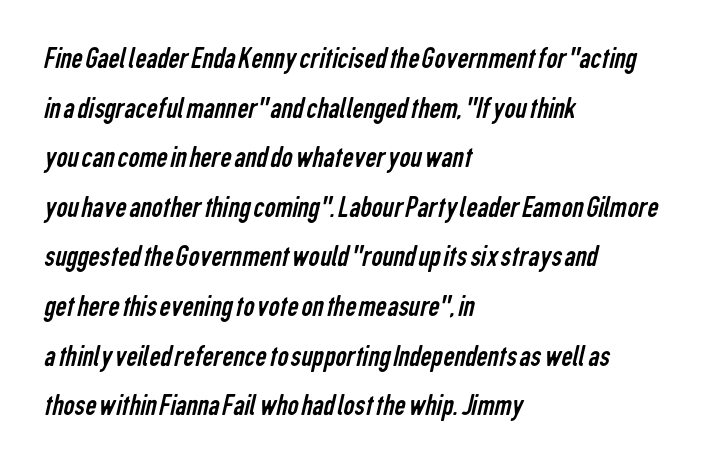
Any mark beneath the type? The region is blank. Here the designer chose a conventional face with non-uniform glyph widths. Characters follow at the spacing the type designer built in. The vertical gap from one line to the next is medium. The lines are quadded left. The type family on display is of the sans-serif kind.
